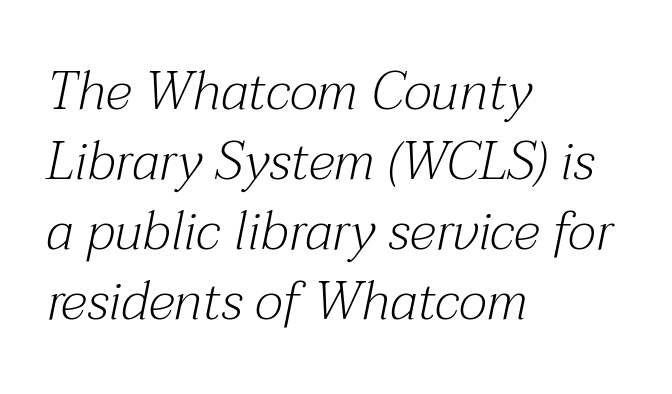
Q: Is the text bold? A: No.
Q: Is the text italic (slanted)? A: Yes, it leans right by about 12 degrees.
Q: Is the typeface a serif or a sans-serif typeface? A: Serif.
Q: Is the text underlined? A: No.
Q: How is the paragraph aligned? A: Left-aligned.
Q: Is the spacing between letters normal or unusually wide? A: Normal.
Q: Is the spacing between lines tight, normal or loose? A: Normal.
Q: Width (condensed, normal, or wide)? A: Normal.
Q: Stroke contrast? A: Medium.
Q: x-height? A: Medium.
Q: Monospaced? A: No.
